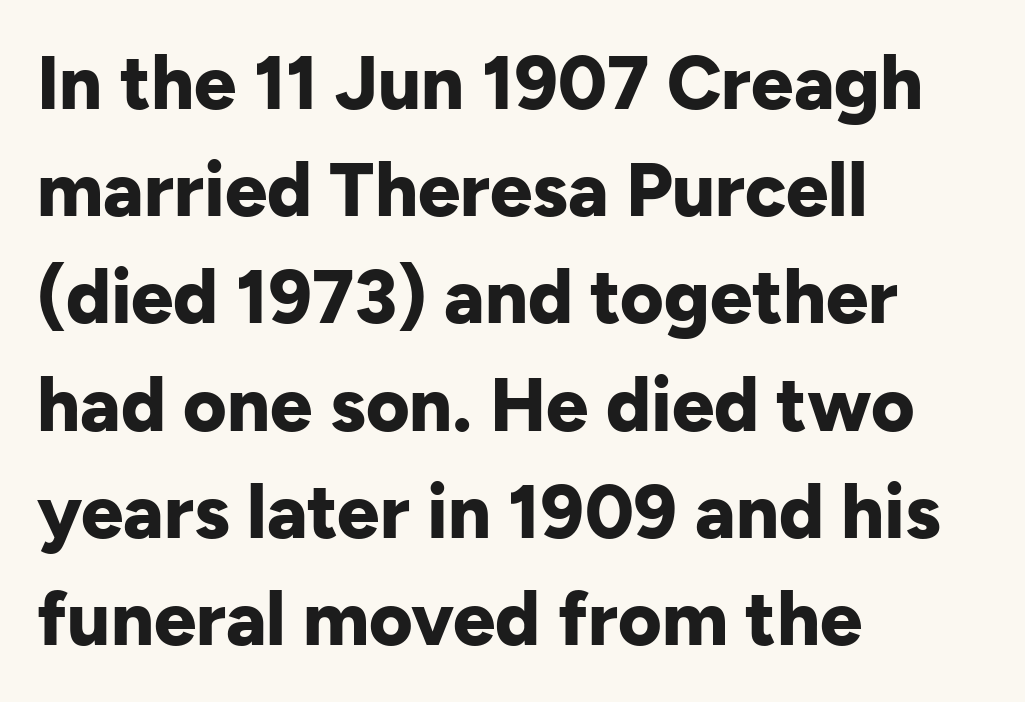
The image shows 75 px bold sans-serif type, upright; set left-aligned, normal line spacing (1.43x), normal letter spacing, not underlined; low stroke contrast and a medium x-height.
